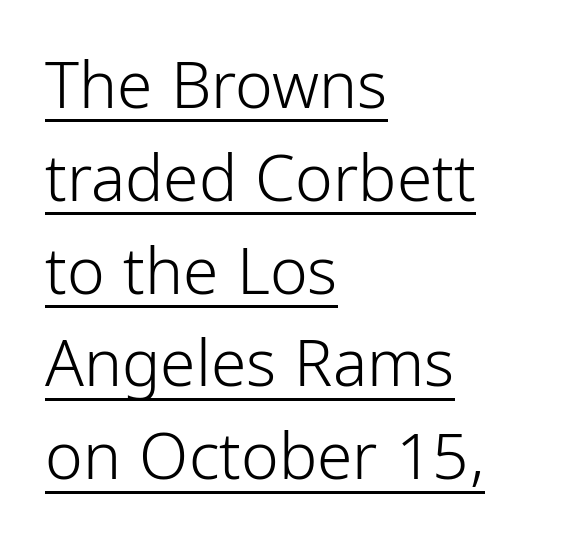
{"serif": "no", "italic": "no", "bold": "no", "weight": "light", "width": "condensed", "stroke_contrast": "low", "x_height": "medium", "monospaced": "no", "underline": "yes", "align": "left", "line_spacing": "normal", "line_spacing_ratio": 1.45, "letter_spacing": "normal", "letter_spacing_em": 0.0, "glyph_px": 64}
